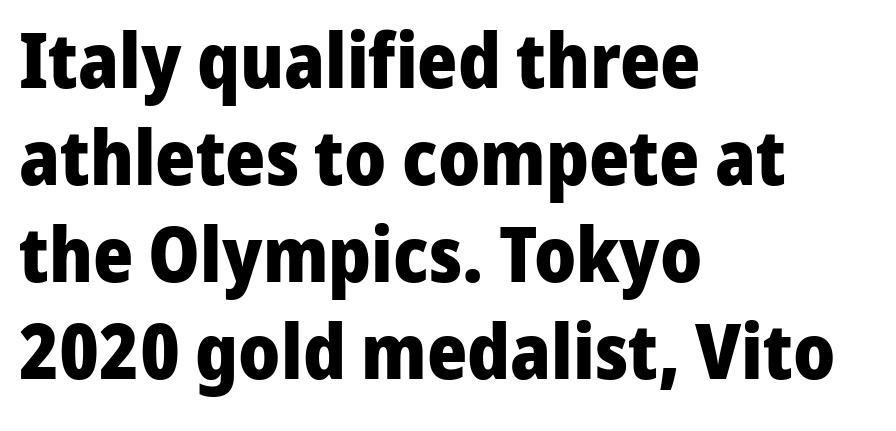
Q: Is the text bold? A: Yes.
Q: Is the text italic (slanted)? A: No, it is upright.
Q: Is the typeface a serif or a sans-serif typeface? A: Sans-serif.
Q: Is the text underlined? A: No.
Q: How is the paragraph aligned? A: Left-aligned.
Q: Is the spacing between letters normal or unusually wide? A: Normal.
Q: Is the spacing between lines tight, normal or loose? A: Normal.
Q: Width (condensed, normal, or wide)? A: Normal.
Q: Stroke contrast? A: Low.
Q: x-height? A: Medium.
Q: Monospaced? A: No.
